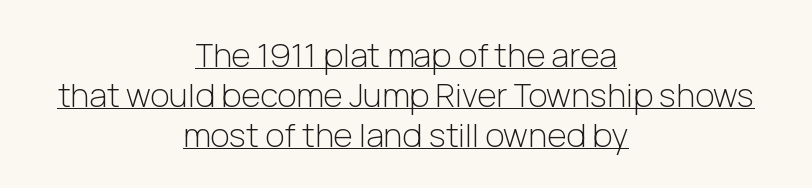
The letters look calm and open, with moderate or lighter stems. This sample carries an underscore along the baseline area. This sample uses a sans-serif face. Characters remain perfectly vertical along every line.
